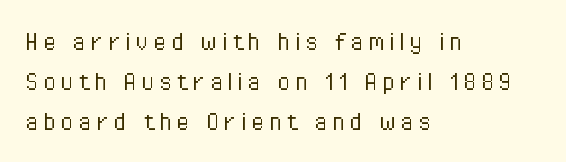
{"serif": "no", "italic": "no", "bold": "no", "weight": "light", "width": "condensed", "stroke_contrast": "low", "x_height": "medium", "monospaced": "no", "underline": "no", "align": "left", "line_spacing": "normal", "line_spacing_ratio": 1.34, "glyph_px": 30}
